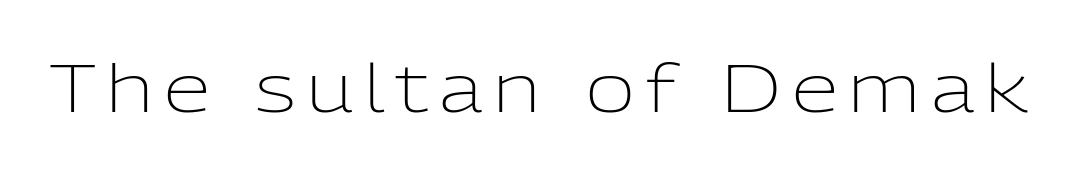
The image shows 67 px light sans-serif type, upright; set not underlined; low stroke contrast and a medium x-height.
